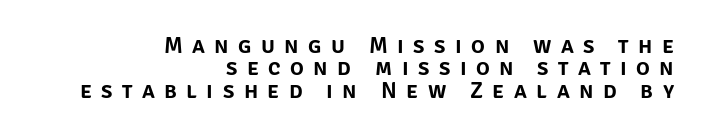
Q: Is the text italic (slanted)? A: No, it is upright.
Q: Is the text underlined? A: No.
Q: How is the paragraph aligned? A: Right-aligned.
Q: Is the spacing between letters normal or unusually wide? A: Unusually wide.
Q: Is the spacing between lines tight, normal or loose? A: Tight.
